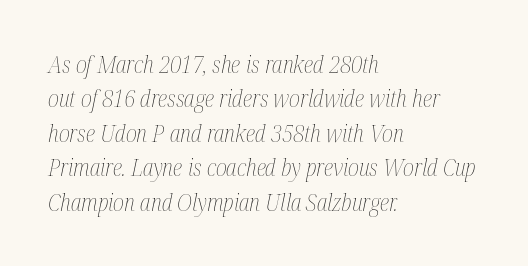
The image shows 23 px text type, italic (leaning right); set left-aligned, normal line spacing (1.5x), normal letter spacing, not underlined.
